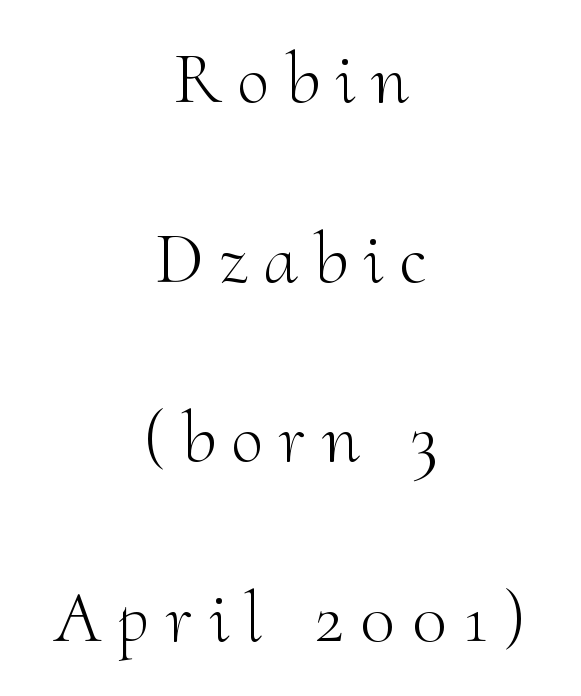
The image shows 73 px light serif type, upright; set centered, loose line spacing (2.46x), unusually wide letter spacing (+0.23 em), not underlined; medium stroke contrast and a small x-height.
